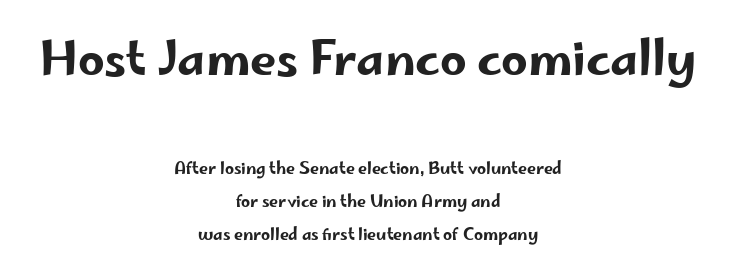
{"serif": "no", "italic": "no", "width": "wide", "stroke_contrast": "low", "x_height": "small", "monospaced": "no", "underline": "no", "align": "center", "line_spacing": "loose", "line_spacing_ratio": 2.04, "letter_spacing": "normal", "letter_spacing_em": 0.0, "larger_block": "first", "size_ratio": 2.94, "glyph_px": 47}
